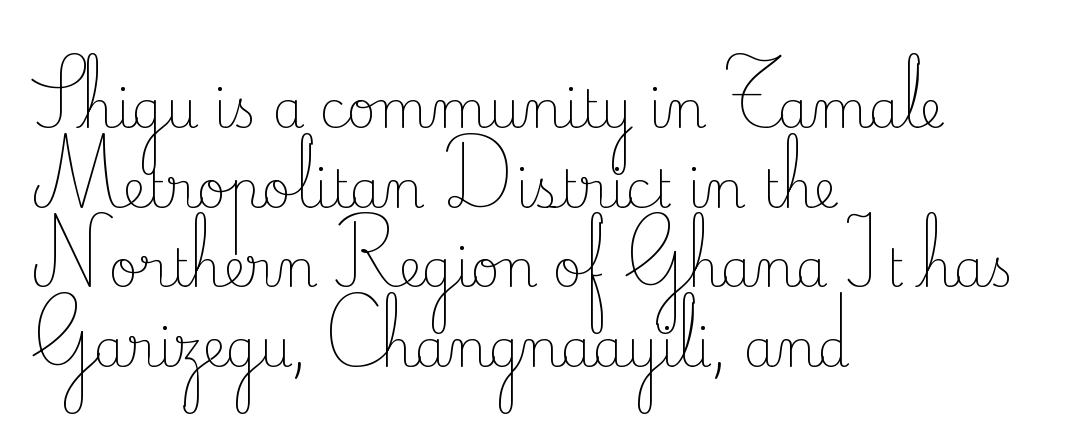
{"serif": "yes", "italic": "no", "bold": "no", "weight": "light", "width": "normal", "stroke_contrast": "low", "x_height": "small", "monospaced": "no", "underline": "no", "align": "left", "line_spacing": "normal", "line_spacing_ratio": 1.56, "letter_spacing": "normal", "letter_spacing_em": 0.0, "glyph_px": 51}
